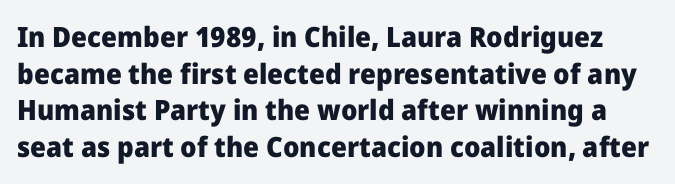
How would I describe the line gaps? Plain and ordinary. A typesetter would call this zero additional tracking. Think of a printed novel: that variable character pitch is what you see here. Each letter's strokes conclude bluntly, with no projecting serifs. Underline: absent. Designer's note — italics off, roman on.
